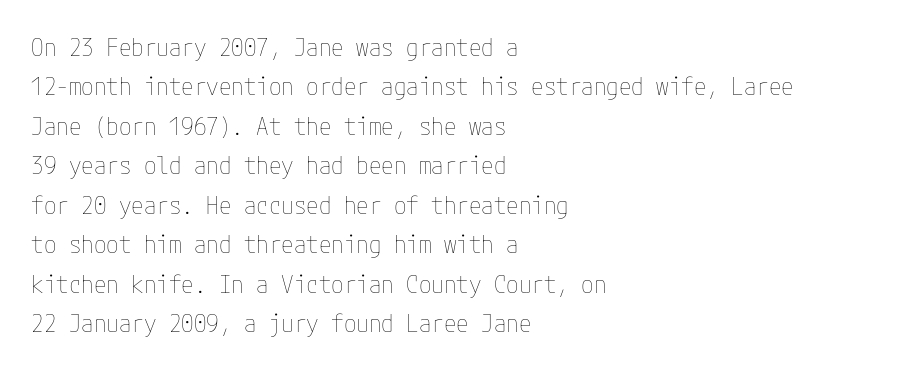
Q: Is the text bold? A: No.
Q: Is the text italic (slanted)? A: No, it is upright.
Q: Is the text underlined? A: No.
Q: How is the paragraph aligned? A: Left-aligned.
Q: Is the spacing between letters normal or unusually wide? A: Normal.
Q: Is the spacing between lines tight, normal or loose? A: Normal.
